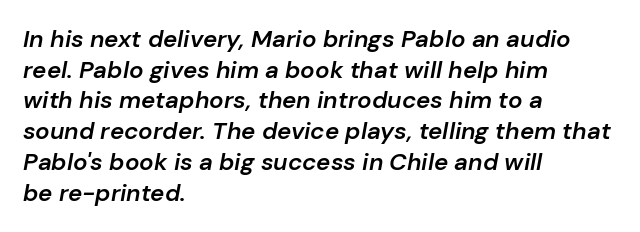
The image shows 24 px text type, italic (leaning right); set left-aligned, normal line spacing (1.28x), normal letter spacing, not underlined.
